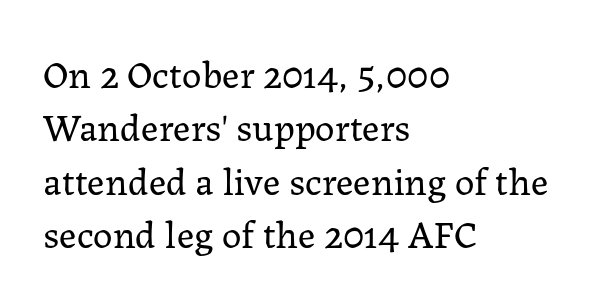
The image shows 39 px regular-weight serif type, upright; set left-aligned, normal line spacing (1.37x), normal letter spacing, not underlined; low stroke contrast and a medium x-height.
